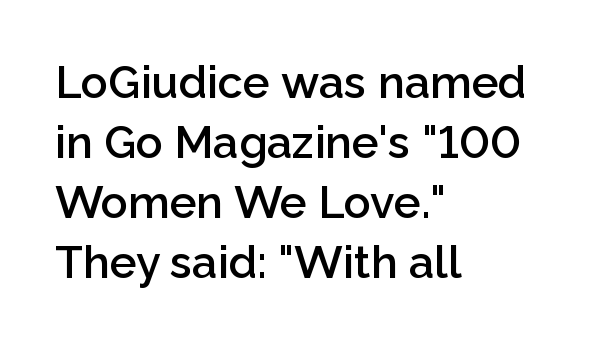
Firm but not heavy-handed strokes: this text is semibold. Left-aligned paragraph, ragged on the right. Rule under the text: the space is simply empty. Vertical spacing — default. What kind of face is this? One without serifs — a sans.
